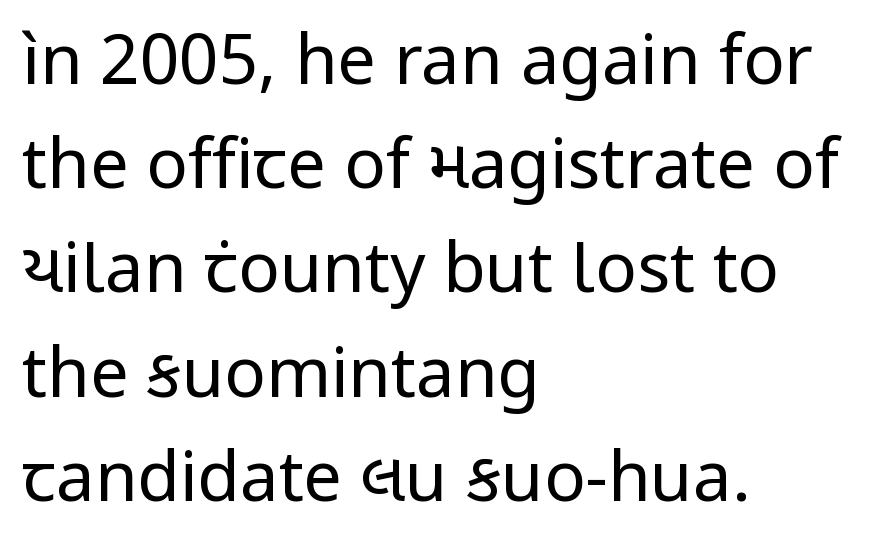
Q: Is the text bold? A: No.
Q: Is the text italic (slanted)? A: No, it is upright.
Q: Is the typeface a serif or a sans-serif typeface? A: Sans-serif.
Q: Is the text underlined? A: No.
Q: How is the paragraph aligned? A: Left-aligned.
Q: Is the spacing between letters normal or unusually wide? A: Normal.
Q: Is the spacing between lines tight, normal or loose? A: Normal.
Q: Width (condensed, normal, or wide)? A: Normal.
Q: Stroke contrast? A: Low.
Q: x-height? A: Medium.
Q: Monospaced? A: No.
